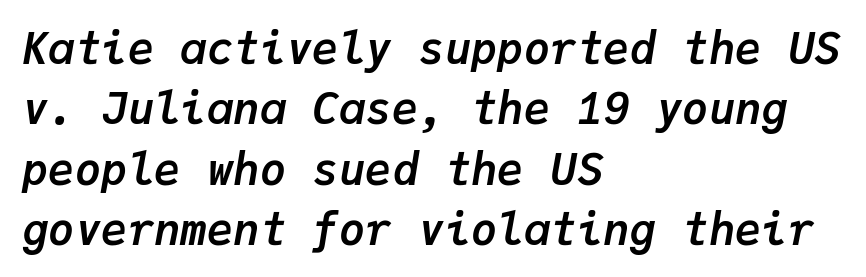
{"italic": "yes", "lean": "right", "slant_degrees": 9, "bold": "yes", "weight": "semibold", "width": "normal", "stroke_contrast": "low", "x_height": "medium", "monospaced": "yes", "underline": "no", "align": "left", "line_spacing": "normal", "line_spacing_ratio": 1.37, "letter_spacing": "normal", "letter_spacing_em": 0.0, "glyph_px": 44}
